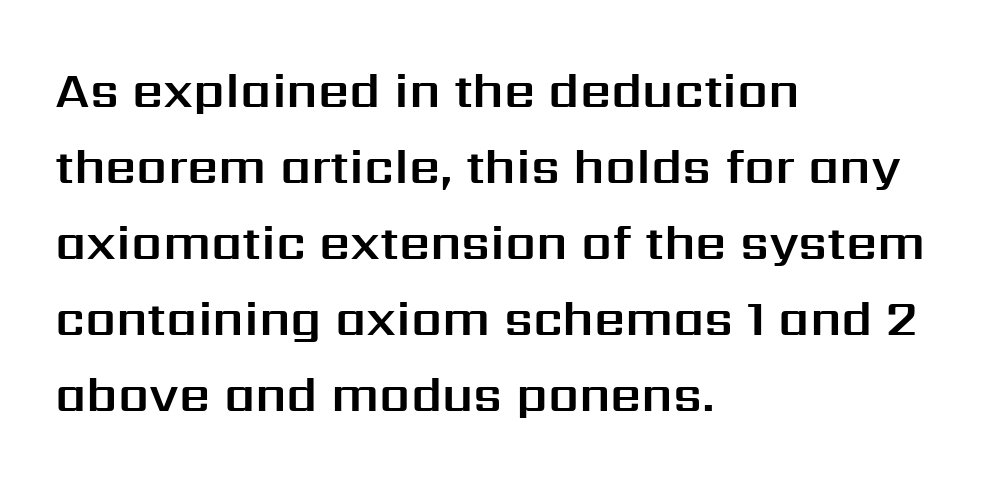
Q: Is the text italic (slanted)? A: No, it is upright.
Q: Is the typeface a serif or a sans-serif typeface? A: Sans-serif.
Q: Is the text underlined? A: No.
Q: How is the paragraph aligned? A: Left-aligned.
Q: Is the spacing between letters normal or unusually wide? A: Normal.
Q: Is the spacing between lines tight, normal or loose? A: Normal.
Q: Width (condensed, normal, or wide)? A: Normal.
Q: Stroke contrast? A: Medium.
Q: x-height? A: Medium.
Q: Monospaced? A: No.
